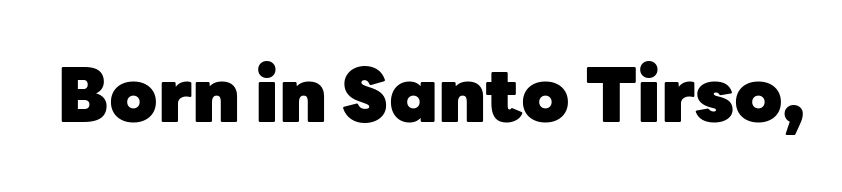
The image shows 74 px heavy sans-serif type, upright; set normal letter spacing, not underlined; low stroke contrast and a medium x-height.
